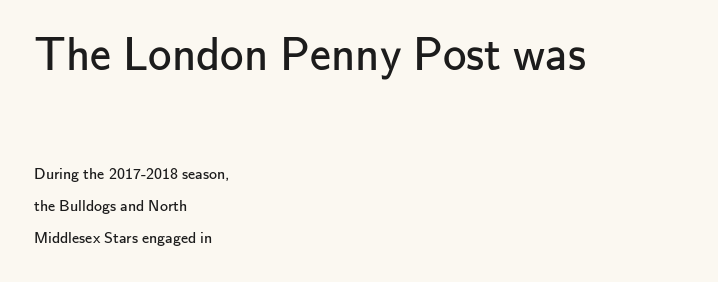
The image shows 47 px regular-weight sans-serif type, upright; set left-aligned, loose line spacing (2.02x), normal letter spacing, not underlined; the first (top) block is 2.94x larger; low stroke contrast and a small x-height.
